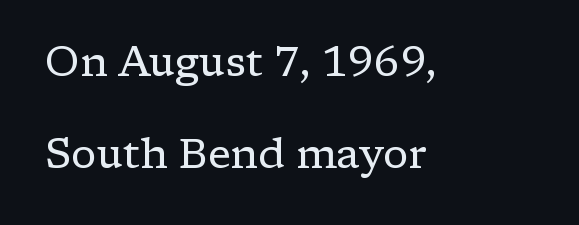
{"serif": "yes", "italic": "no", "bold": "no", "weight": "regular", "width": "normal", "stroke_contrast": "low", "x_height": "medium", "monospaced": "no", "underline": "no", "align": "left", "line_spacing": "loose", "line_spacing_ratio": 2.18, "letter_spacing": "normal", "letter_spacing_em": 0.0, "glyph_px": 42}
